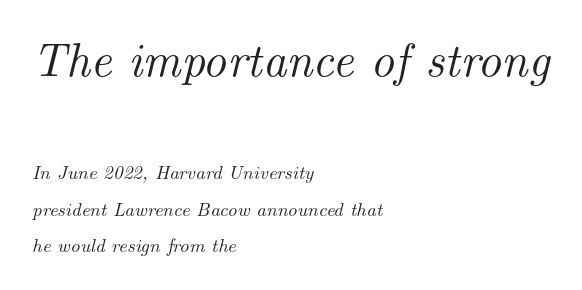
The image shows 47 px serif type, italic (leaning right); set left-aligned, loose line spacing (1.94x), normal letter spacing, not underlined; the first (top) block is 2.47x larger; medium stroke contrast and a small x-height.
